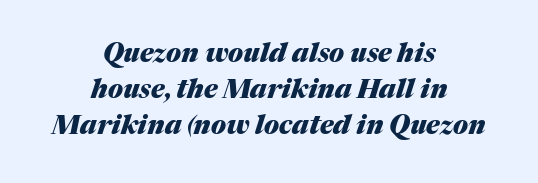
Q: Is the text bold? A: Yes.
Q: Is the text italic (slanted)? A: Yes, it leans right by about 17 degrees.
Q: Is the text underlined? A: No.
Q: How is the paragraph aligned? A: Centered.
Q: Is the spacing between letters normal or unusually wide? A: Normal.
Q: Is the spacing between lines tight, normal or loose? A: Normal.
